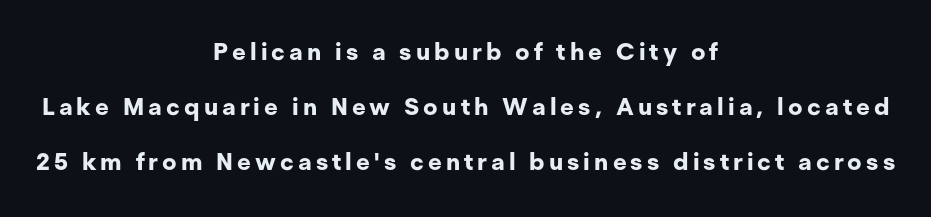
{"italic": "no", "bold": "yes", "underline": "no", "align": "center", "line_spacing": "loose", "line_spacing_ratio": 2.3, "glyph_px": 24}
